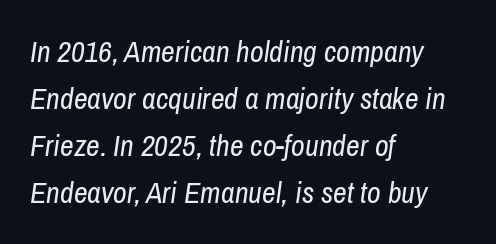
Note the varied advance widths — an 'i' is clearly narrower than an 'm'. The line texture is even and compact thanks to regular tracking. When letters slant like this, we call the style italic. The vertical gap from one line to the next is medium. A quiet, ordinary-to-light weight characterises the typeface. Letters rest on an invisible, unmarked baseline.
